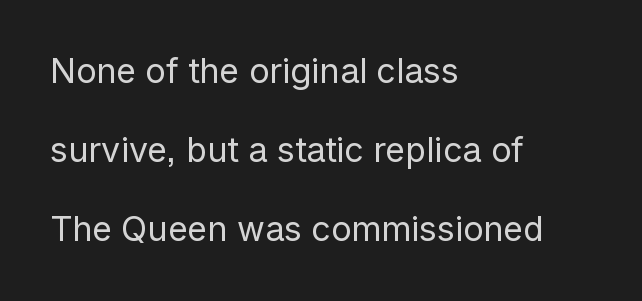
Observe the absence of serifs on each vertical stroke in this sample. The letters look calm and open, with moderate or lighter stems. Tracking value appears to be zero — textbook default spacing. Rule under the text: the space is simply empty. Does the leading feel generous? Absolutely, it's lavish. Notice how the stems are strictly vertical — no italics here.
